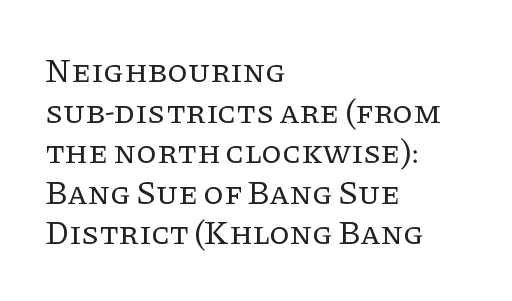
{"serif": "yes", "italic": "no", "bold": "no", "weight": "regular", "width": "normal", "stroke_contrast": "low", "x_height": "large", "monospaced": "no", "underline": "no", "align": "left", "line_spacing_ratio": 1.23, "letter_spacing": "normal", "letter_spacing_em": 0.0, "glyph_px": 33}
